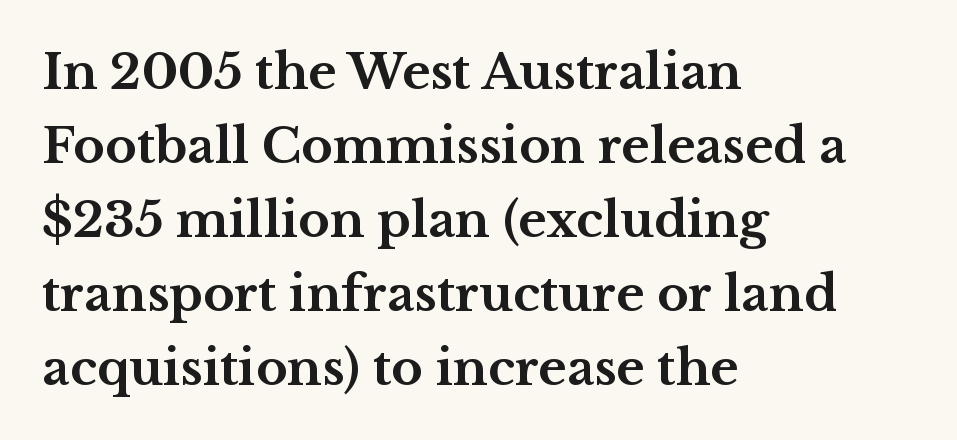
Q: Is the text bold? A: Yes.
Q: Is the text italic (slanted)? A: No, it is upright.
Q: Is the typeface a serif or a sans-serif typeface? A: Serif.
Q: Is the text underlined? A: No.
Q: How is the paragraph aligned? A: Left-aligned.
Q: Is the spacing between letters normal or unusually wide? A: Normal.
Q: Is the spacing between lines tight, normal or loose? A: Normal.
Q: Width (condensed, normal, or wide)? A: Wide.
Q: Stroke contrast? A: Medium.
Q: x-height? A: Medium.
Q: Monospaced? A: No.
